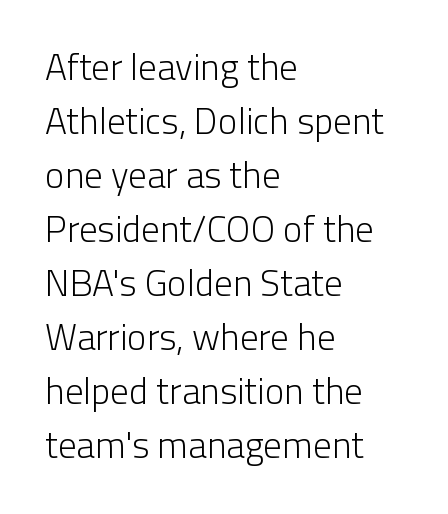
Q: Is the text bold? A: No.
Q: Is the text italic (slanted)? A: No, it is upright.
Q: Is the typeface a serif or a sans-serif typeface? A: Sans-serif.
Q: Is the text underlined? A: No.
Q: How is the paragraph aligned? A: Left-aligned.
Q: Is the spacing between letters normal or unusually wide? A: Normal.
Q: Is the spacing between lines tight, normal or loose? A: Normal.
Q: Width (condensed, normal, or wide)? A: Normal.
Q: Stroke contrast? A: Low.
Q: x-height? A: Medium.
Q: Monospaced? A: No.
